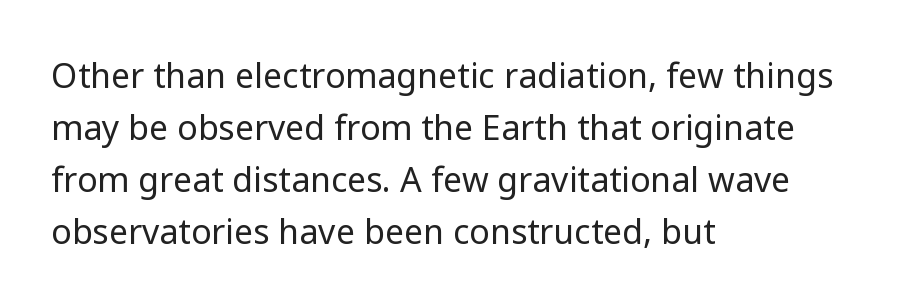
The image shows 34 px regular-weight sans-serif type, upright; set left-aligned, normal line spacing (1.53x), normal letter spacing, not underlined; low stroke contrast and a medium x-height.
